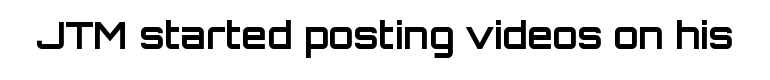
The image shows 37 px bold sans-serif type, upright; set normal letter spacing, not underlined; low stroke contrast and a large x-height.
